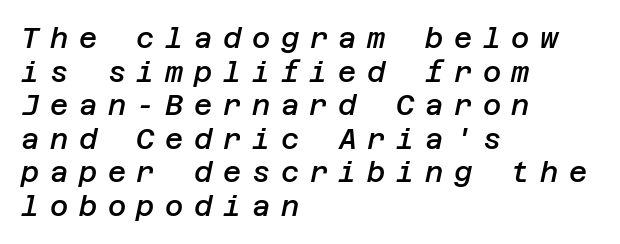
The image shows 28 px semibold type, italic (leaning right); set left-aligned, line spacing 1.2x, unusually wide letter spacing (+0.38 em), not underlined; low stroke contrast and a large x-height.
